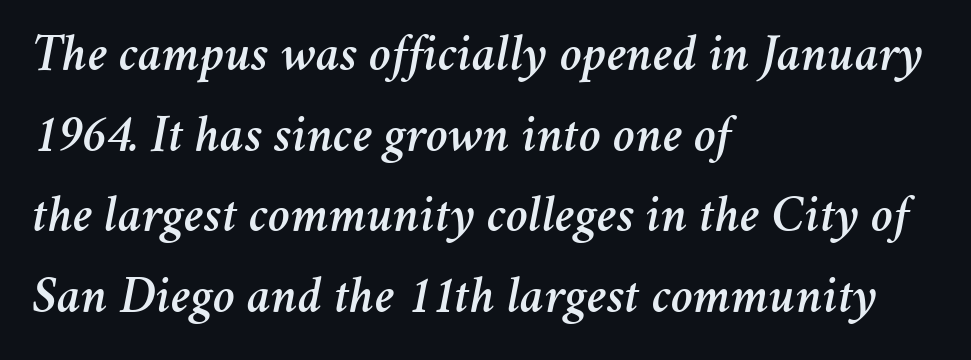
{"italic": "yes", "lean": "right", "slant_degrees": 11, "width": "normal", "stroke_contrast": "medium", "x_height": "medium", "monospaced": "no", "underline": "no", "align": "left", "line_spacing": "normal", "line_spacing_ratio": 1.52, "letter_spacing": "normal", "letter_spacing_em": 0.0, "glyph_px": 53}
